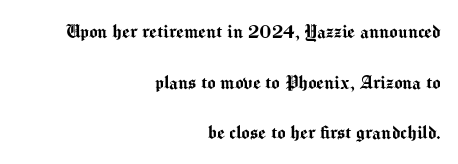
The image shows 22 px text type, upright; set right-aligned, loose line spacing (2.3x), normal letter spacing, not underlined.
